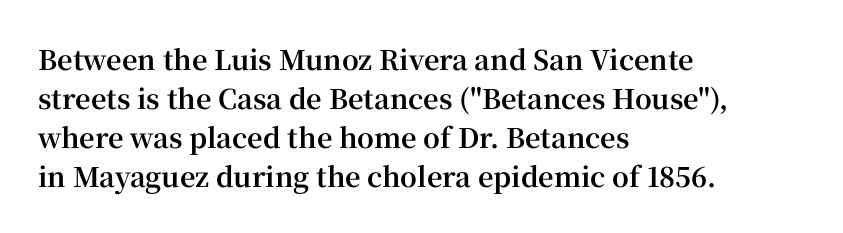
{"italic": "no", "bold": "yes", "underline": "no", "align": "left", "line_spacing": "normal", "line_spacing_ratio": 1.44, "letter_spacing": "normal", "letter_spacing_em": 0.0, "glyph_px": 27}
